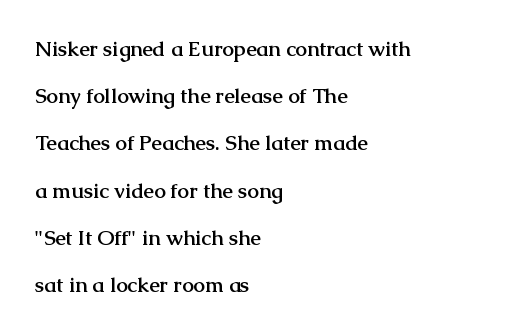
In CSS terms this would be text-align: left. The line texture is even and compact thanks to regular tracking. Vertical strokes here are truly vertical. Reading down the column, the eye jumps a long way to each next line.
